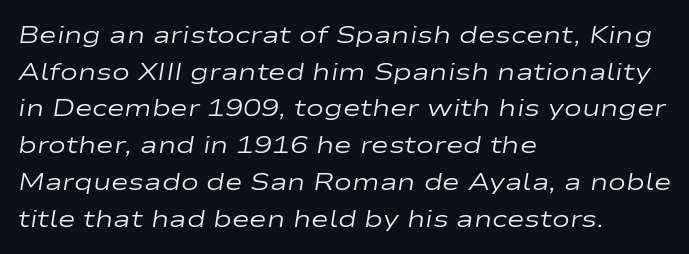
An italicized treatment has been applied to the whole sample. The horizontal fit of the characters is conventional and even. Bold? No — there's no thickening of the strokes. Line spacing here is normal. Only glyphs here, with clear space below each row.
